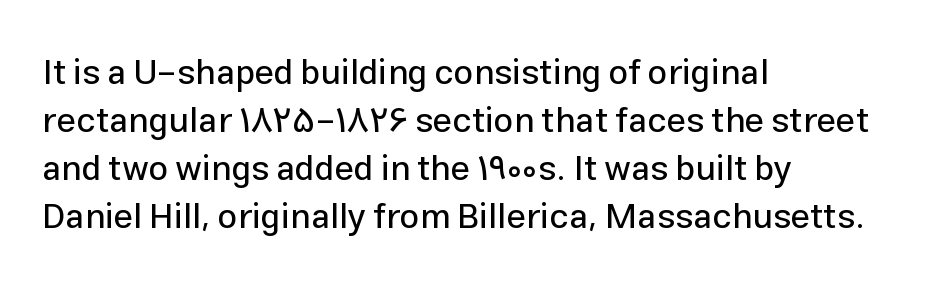
{"serif": "no", "italic": "no", "width": "normal", "stroke_contrast": "low", "x_height": "medium", "monospaced": "no", "underline": "no", "align": "left", "line_spacing": "normal", "line_spacing_ratio": 1.37, "letter_spacing": "normal", "letter_spacing_em": 0.0, "glyph_px": 35}
